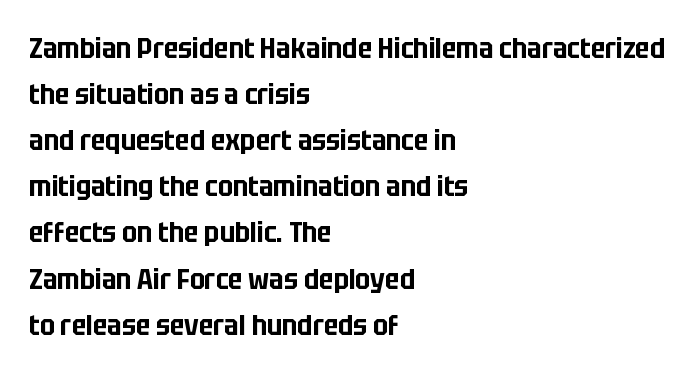
Visually the block forms a straight wall on the left and a jagged coastline on the right. When letters stand straight like this, we call the style roman or upright. Each letter keeps its own natural width here, so spacing adapts to shape. What's the leading like? Ordinary, nothing unusual. You could call the tracking neutral — neither tight nor loose.
